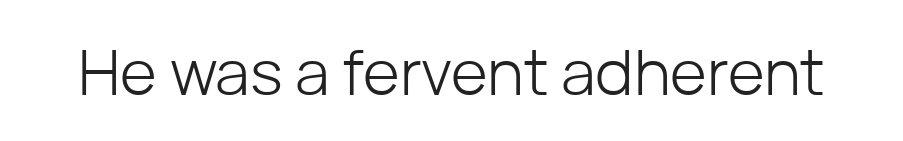
A typesetter would call this zero additional tracking. Note the varied advance widths — an 'i' is clearly narrower than an 'm'. This sample uses a sans-serif face. Is the stroke heavy? The answer is a plain regular-or-lighter. Check under the words: just untouched page.
